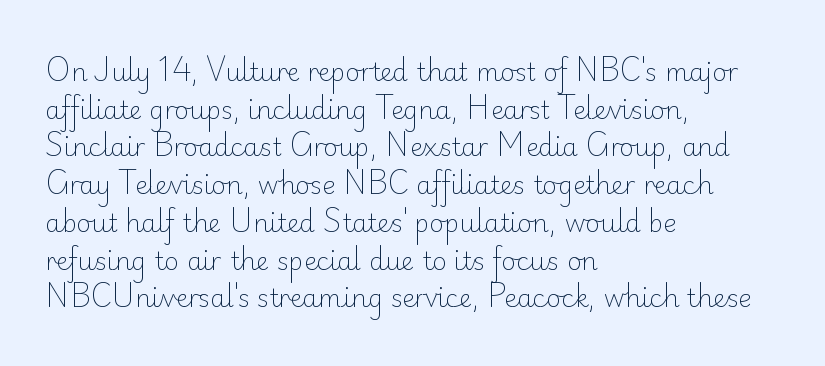
The face used here is rendered with its standard letterfit. Just letters on the line, the space beneath them empty. Caption: face not bold, strokes unweighted. Line spacing here is normal.
